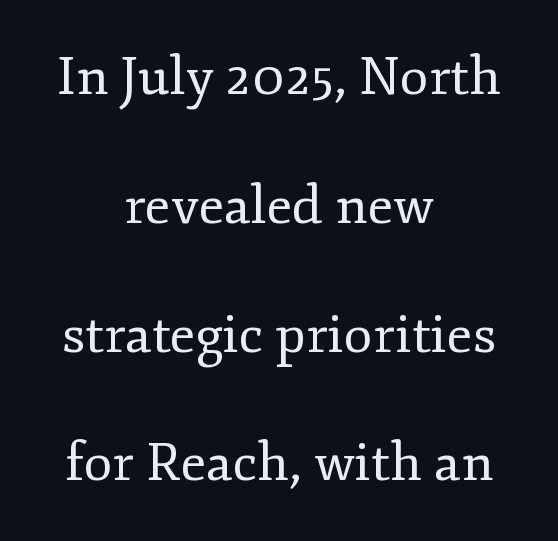
How are the letters spaced? Ordinarily, with no added tracking. The face used here is seriffed, in the tradition of book romans. Think of a printed novel: that variable character pitch is what you see here. If you measured baseline to baseline, you'd find a long distance.
